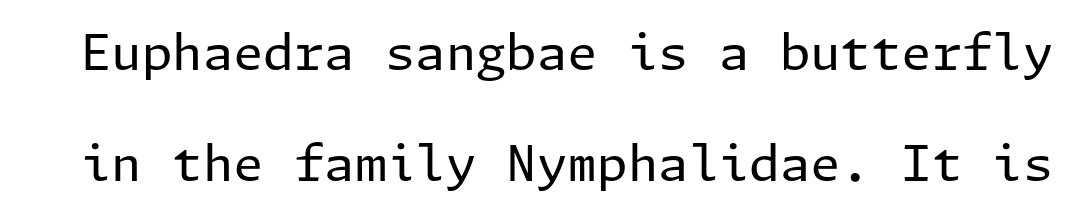
{"serif": "no", "italic": "no", "bold": "no", "weight": "regular", "width": "normal", "stroke_contrast": "low", "x_height": "medium", "underline": "no", "line_spacing": "loose", "line_spacing_ratio": 2.26, "letter_spacing": "normal", "letter_spacing_em": 0.0, "glyph_px": 49}
